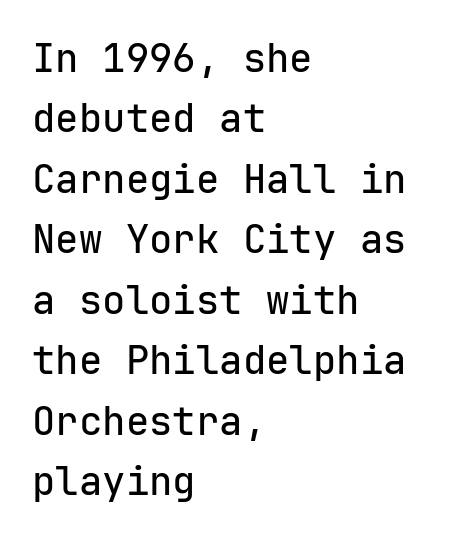
Interline gaps are of average width in this sample. Each line starts at the same left margin while the right side varies. Quick note: underline off. A typesetter would call this zero additional tracking. Every character sits straight up, as roman type does.
